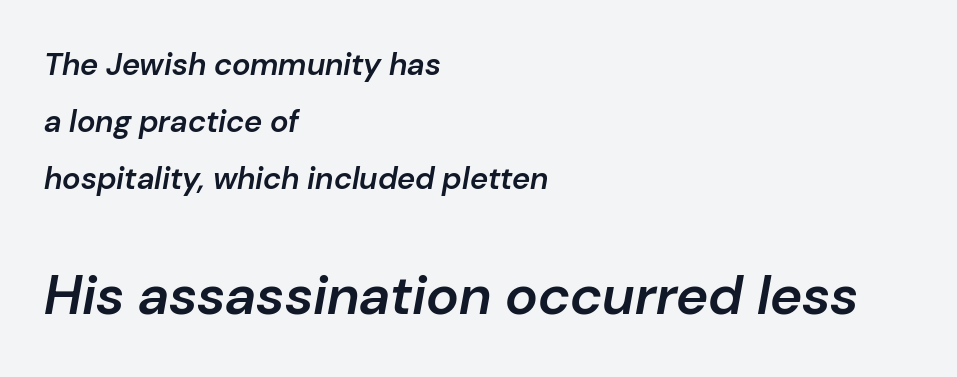
Default kerning and tracking; the words read as compact shapes. Think of a printed novel: that variable character pitch is what you see here. Which of the two is more prominent by size? The second, at the bottom. Caption: multi-line text, flush left, ragged right.
